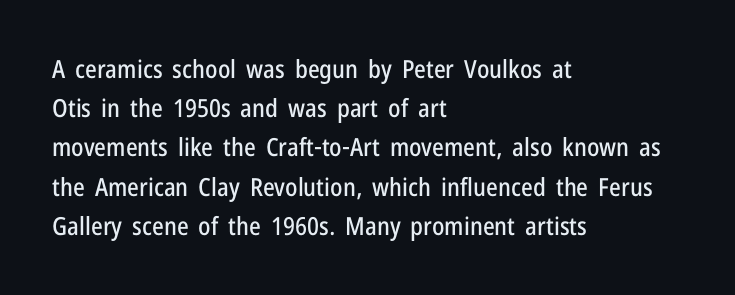
The foot of each line stays bare and open. Upright lettering throughout. Characters follow at the spacing the type designer built in. Line spacing here is normal.
